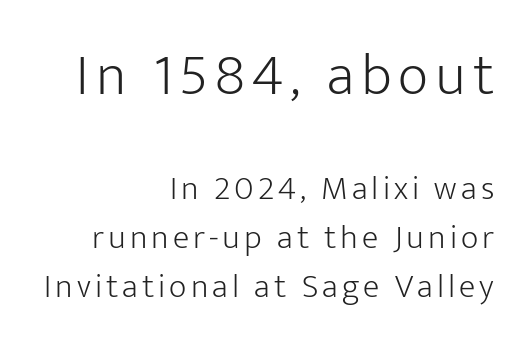
Q: Is the text bold? A: No.
Q: Is the text italic (slanted)? A: No, it is upright.
Q: Is the typeface a serif or a sans-serif typeface? A: Sans-serif.
Q: Is the text underlined? A: No.
Q: How is the paragraph aligned? A: Right-aligned.
Q: Is the spacing between lines tight, normal or loose? A: Normal.
Q: Which block of text is set in a larger size, the first (top) or the second (bottom)? A: The first (top) one.
Q: Width (condensed, normal, or wide)? A: Normal.
Q: Stroke contrast? A: Low.
Q: x-height? A: Medium.
Q: Monospaced? A: No.
